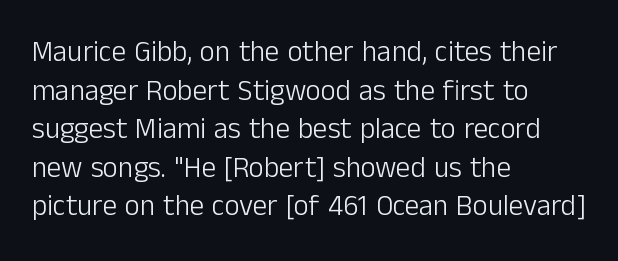
Leading matches the norm, producing a regular column. No chunkiness to these letters — they're not bold. Style check: upright. The rendering uses natural spacing where letterforms have individual widths.
